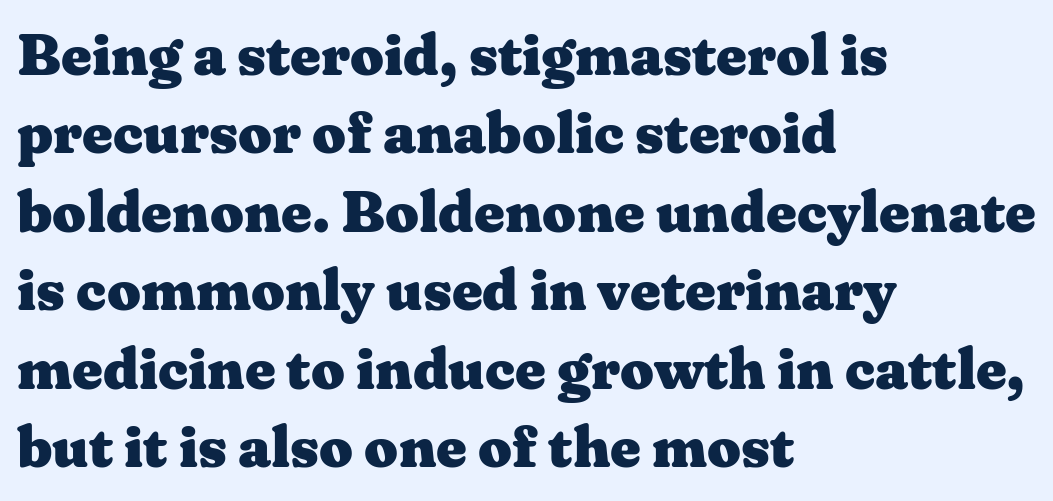
The passage shown is emphatically bold. Do the characters align in a grid? No, the font is proportional. The font's upright variant was chosen for this text. Is the block centered? No — it sits flush against the left margin.
